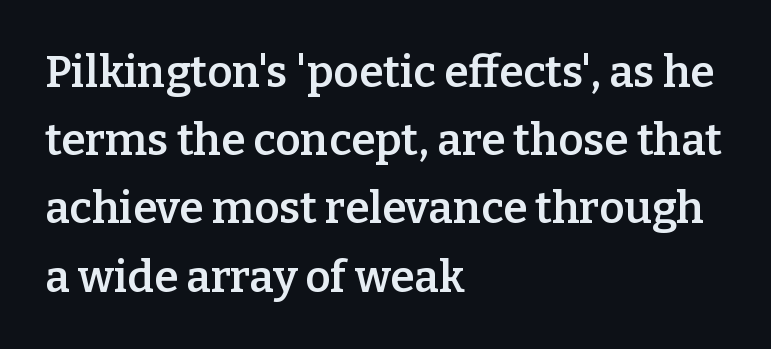
The image shows 44 px semibold serif type, upright; set left-aligned, normal line spacing (1.55x), normal letter spacing, not underlined; low stroke contrast and a medium x-height.
